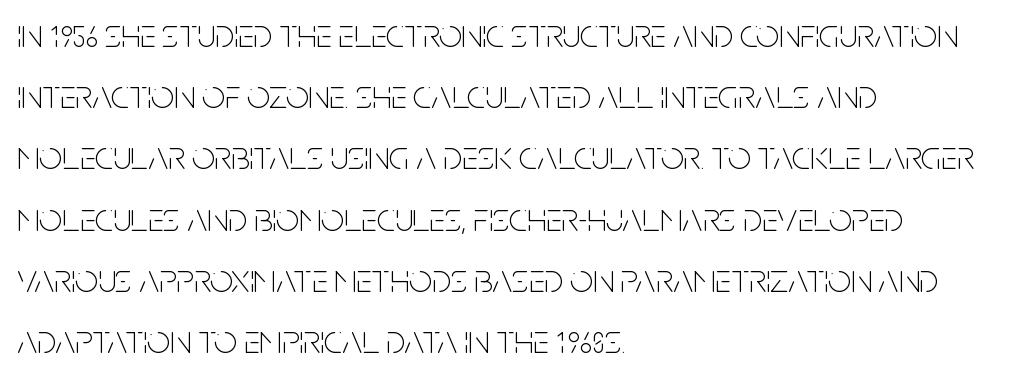
The image shows 40 px thin, condensed sans-serif type, upright; set left-aligned, normal line spacing (1.53x), normal letter spacing, not underlined; low stroke contrast and a large x-height.
